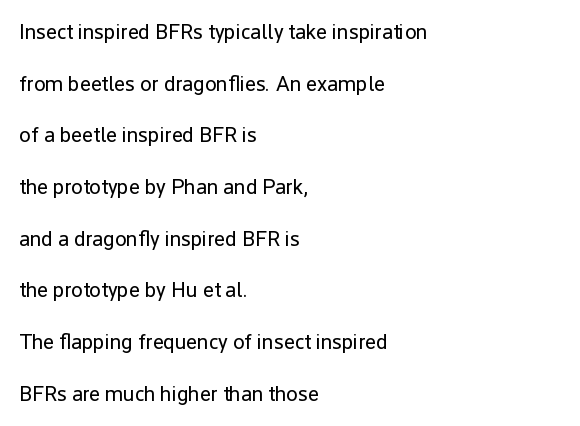
The image shows 21 px text type, upright; set left-aligned, loose line spacing (2.46x), normal letter spacing, not underlined.
